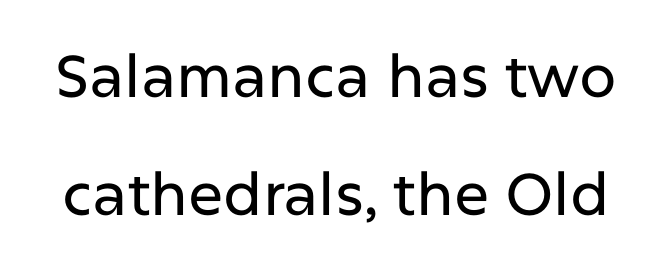
The image shows 59 px sans-serif type, upright; set loose line spacing (2.0x), normal letter spacing, not underlined; low stroke contrast and a medium x-height.
